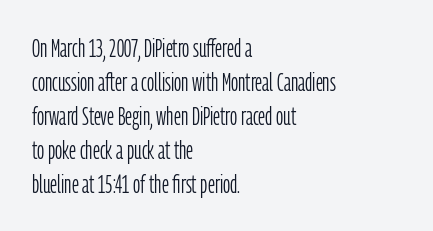
A normal amount of white space separates one row of letters from the next. Honestly, the letter spacing is just normal — you wouldn't notice it. The font's upright variant was chosen for this text. Is this a heavy cut? Hardly; it is regular or lighter. Caption: multi-line text, flush left, ragged right.
